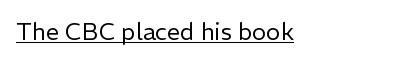
Q: Is the text bold? A: No.
Q: Is the text italic (slanted)? A: No, it is upright.
Q: Is the text underlined? A: Yes.
Q: Is the spacing between letters normal or unusually wide? A: Normal.
